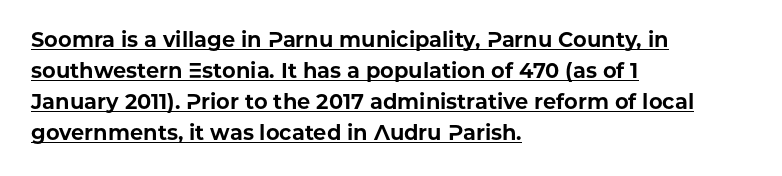
The image shows 21 px bold type, upright; set left-aligned, normal line spacing (1.47x), normal letter spacing, underlined.
